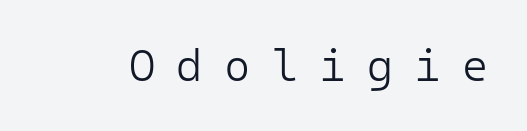
The image shows 45 px light sans-serif type, upright; set unusually wide letter spacing (+0.47 em), not underlined; low stroke contrast and a medium x-height.
